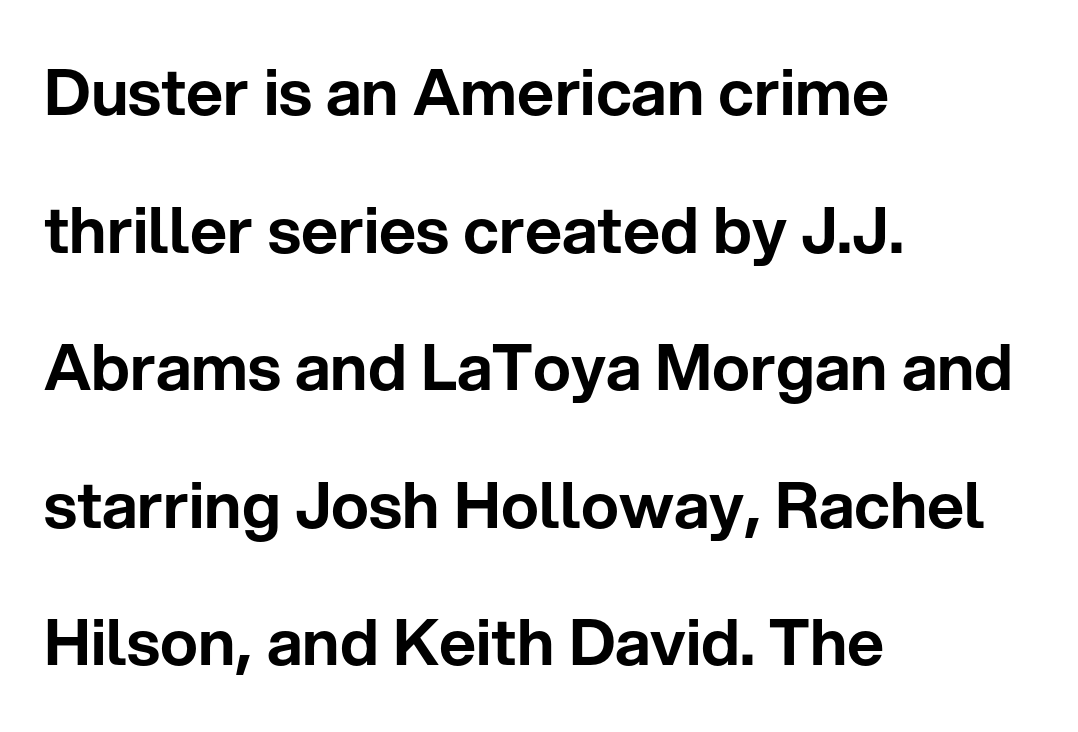
The image shows 64 px sans-serif type, upright; set left-aligned, loose line spacing (2.15x), normal letter spacing, not underlined; low stroke contrast and a medium x-height.
